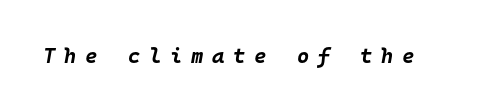
You could only call the tracking loose — the letters float apart. Observe the lean: these are italic letterforms. How heavy is the stroke? Heavy — this is a bold. Underlining? Definitely not there.
